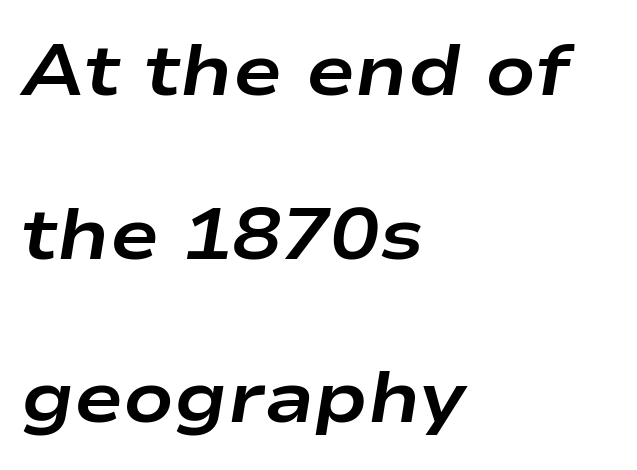
The image shows 73 px bold, wide type, italic (leaning right); set left-aligned, loose line spacing (2.24x), normal letter spacing, not underlined; low stroke contrast and a medium x-height.
